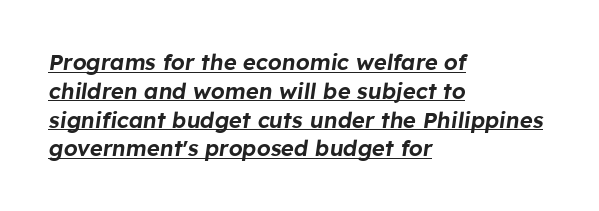
The passage shown leans; its letterforms are oblique. No extra tracking has been applied to these lines. Alignment: flush left. Each new line begins a customary step beneath the previous one. Decoration check: the copy is underlined.
